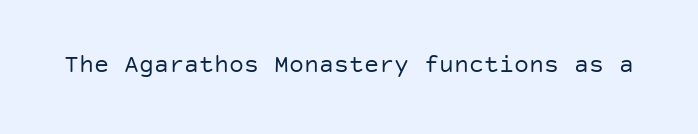
{"italic": "no", "bold": "no", "underline": "no", "letter_spacing": "normal", "letter_spacing_em": 0.0, "glyph_px": 25}
